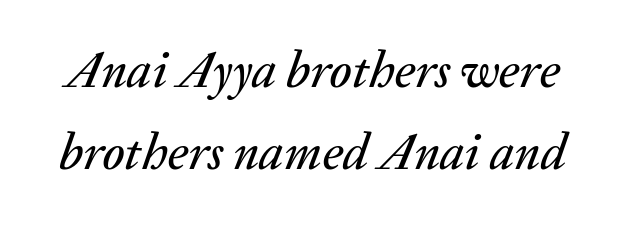
{"italic": "yes", "lean": "right", "slant_degrees": 20, "width": "normal", "stroke_contrast": "medium", "x_height": "medium", "monospaced": "no", "underline": "no", "line_spacing": "normal", "line_spacing_ratio": 1.61, "letter_spacing": "normal", "letter_spacing_em": 0.0, "glyph_px": 51}
